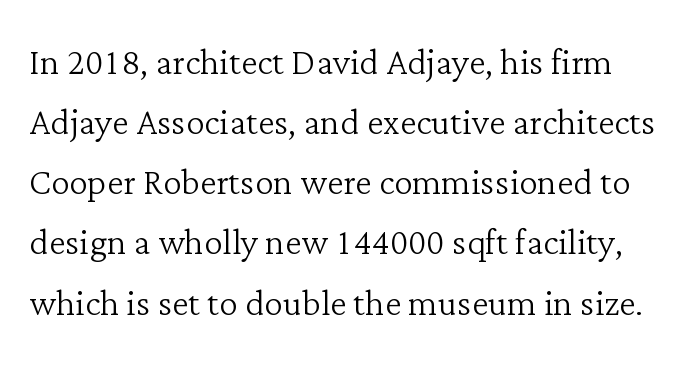
Q: Is the text bold? A: No.
Q: Is the text italic (slanted)? A: No, it is upright.
Q: Is the typeface a serif or a sans-serif typeface? A: Serif.
Q: Is the text underlined? A: No.
Q: Is the spacing between letters normal or unusually wide? A: Normal.
Q: Is the spacing between lines tight, normal or loose? A: Normal.
Q: Width (condensed, normal, or wide)? A: Normal.
Q: Stroke contrast? A: Low.
Q: x-height? A: Medium.
Q: Monospaced? A: No.
